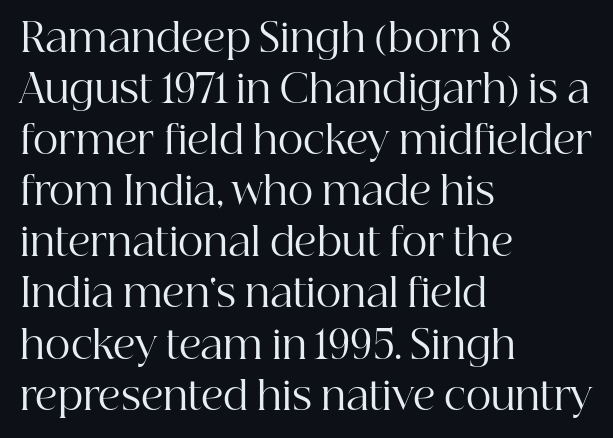
Designer's note — italics off, roman on. A clean baseline with only descenders dipping below it. A typesetter would call this proportional, since set widths differ per character. Every row of glyphs begins at an identical x-position on the left. Words appear dense and cohesive because spacing is normal.
